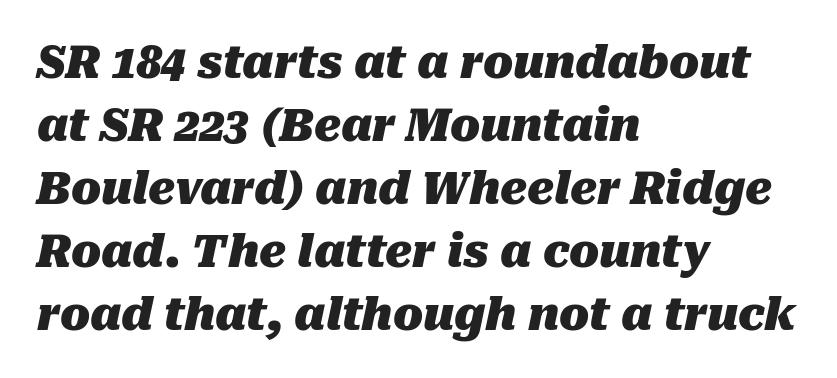
The image shows 44 px heavy type, italic (leaning right); set left-aligned, normal line spacing (1.43x), normal letter spacing, not underlined; medium stroke contrast and a medium x-height.
